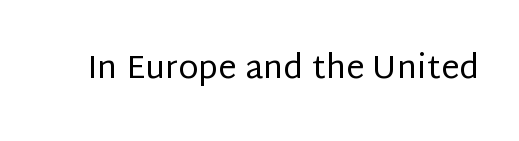
Looks like regular typesetting: each glyph gets only the width it needs. The lettering holds an erect, upright posture throughout. Examine the stroke ends and you'll find no serifs. No letter is thick-stroked: the sample isn't bold. You could call the tracking neutral — neither tight nor loose. Letters rest on an invisible, unmarked baseline.
